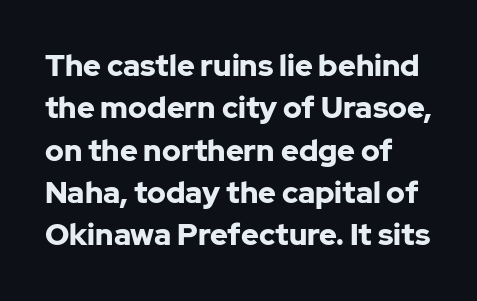
The image shows 30 px bold sans-serif type, upright; set left-aligned, normal line spacing (1.41x), normal letter spacing, not underlined; low stroke contrast and a medium x-height.
